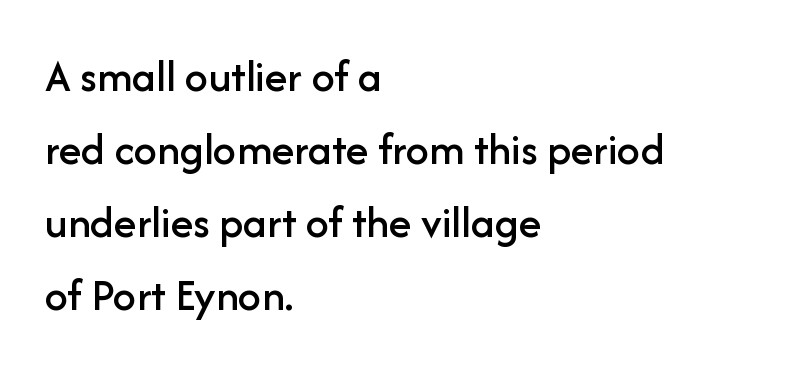
A typesetter would label this face a sans. Inter-character spacing is left at the font's built-in metrics. Unlike italic type, these characters show no tilt at all. A typesetter would call this proportional, since set widths differ per character.
